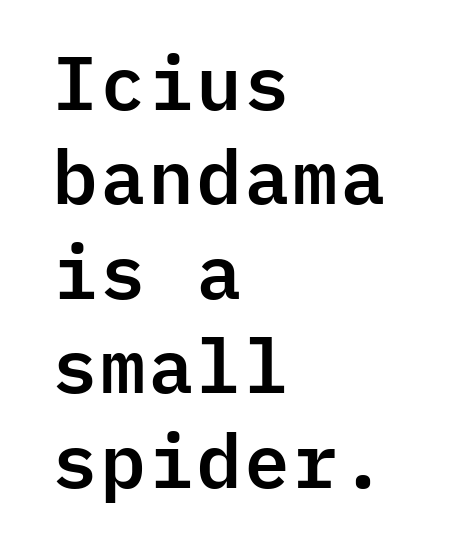
{"serif": "no", "italic": "no", "width": "normal", "stroke_contrast": "low", "x_height": "medium", "monospaced": "yes", "underline": "no", "align": "left", "line_spacing": "normal", "line_spacing_ratio": 1.26, "letter_spacing": "normal", "letter_spacing_em": 0.0, "glyph_px": 75}
